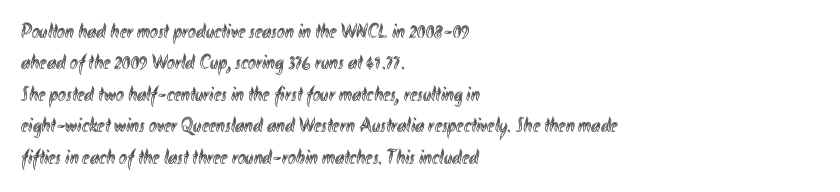
Q: Is the text italic (slanted)? A: Yes.
Q: Is the text underlined? A: No.
Q: How is the paragraph aligned? A: Left-aligned.
Q: Is the spacing between letters normal or unusually wide? A: Normal.
Q: Is the spacing between lines tight, normal or loose? A: Normal.
